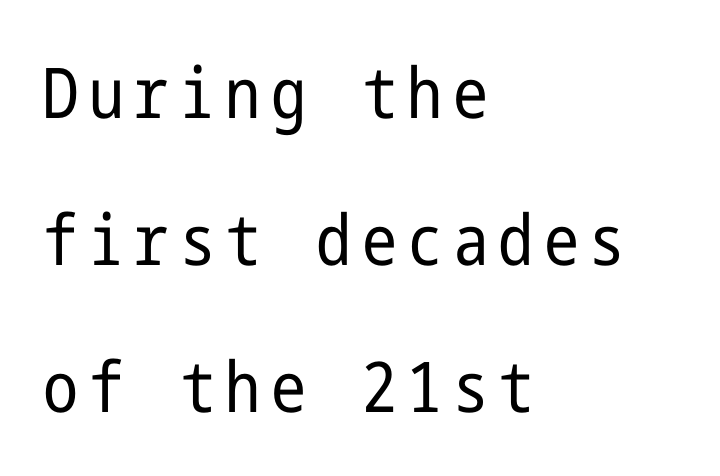
Check the space under the baseline: it is left empty. The rendering uses a large line-height, opening up the rows. Notice how the passage keeps a crisp vertical edge on the left only. Is this a heavy cut? Hardly; it is regular or lighter.
